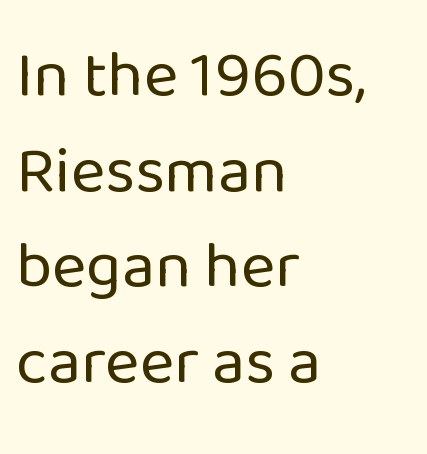
Teacher's note: observe the even left margin — that is flush-left alignment. A sans-serif font was chosen for this passage. Baseline-to-baseline distance is the conventional proportion of letter height. These lines were composed using upright roman letters.
